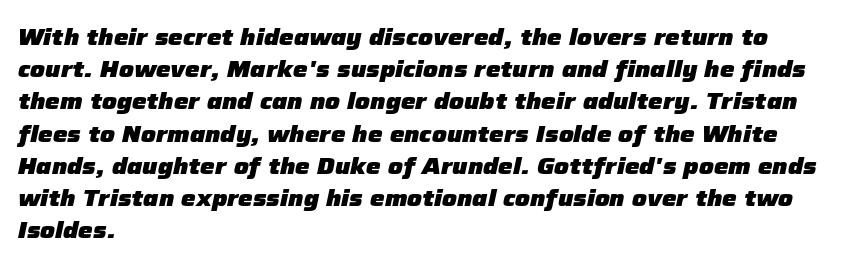
Q: Is the text bold? A: Yes.
Q: Is the text italic (slanted)? A: Yes, it leans right by about 12 degrees.
Q: Is the text underlined? A: No.
Q: How is the paragraph aligned? A: Left-aligned.
Q: Is the spacing between letters normal or unusually wide? A: Normal.
Q: Is the spacing between lines tight, normal or loose? A: Normal.
